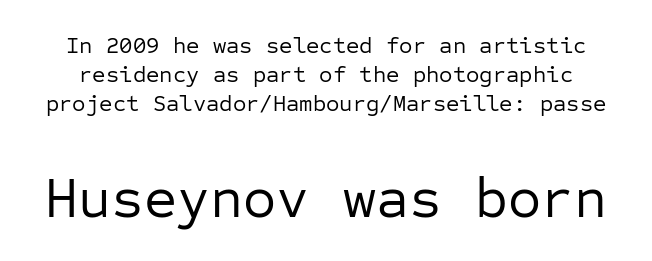
Q: Is the text bold? A: No.
Q: Is the text italic (slanted)? A: No, it is upright.
Q: Is the typeface a serif or a sans-serif typeface? A: Sans-serif.
Q: Is the text underlined? A: No.
Q: Is the spacing between letters normal or unusually wide? A: Normal.
Q: Is the spacing between lines tight, normal or loose? A: Normal.
Q: Which block of text is set in a larger size, the first (top) or the second (bottom)? A: The second (bottom) one.
Q: Width (condensed, normal, or wide)? A: Normal.
Q: Stroke contrast? A: Low.
Q: x-height? A: Medium.
Q: Monospaced? A: Yes.
